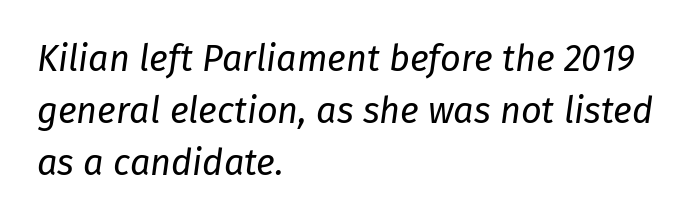
{"italic": "yes", "lean": "right", "slant_degrees": 8, "bold": "no", "weight": "regular", "width": "normal", "stroke_contrast": "low", "x_height": "medium", "monospaced": "no", "underline": "no", "align": "left", "line_spacing": "normal", "line_spacing_ratio": 1.45, "letter_spacing": "normal", "letter_spacing_em": 0.0, "glyph_px": 36}
